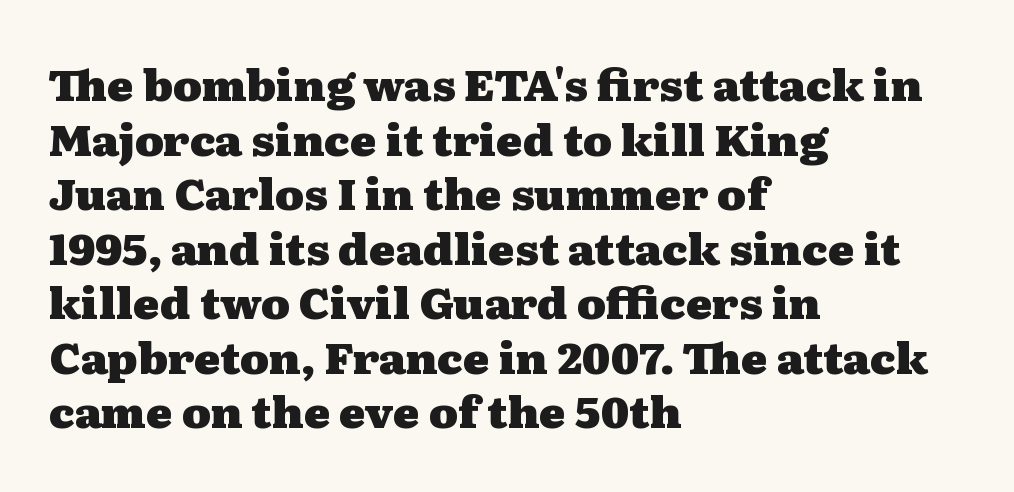
The image shows 44 px heavy, wide serif type, upright; set left-aligned, line spacing 1.24x, normal letter spacing, not underlined; medium stroke contrast and a medium x-height.
